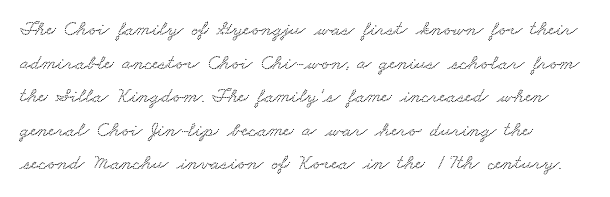
The image shows 21 px text type; set left-aligned, normal line spacing (1.6x), normal letter spacing, not underlined.
